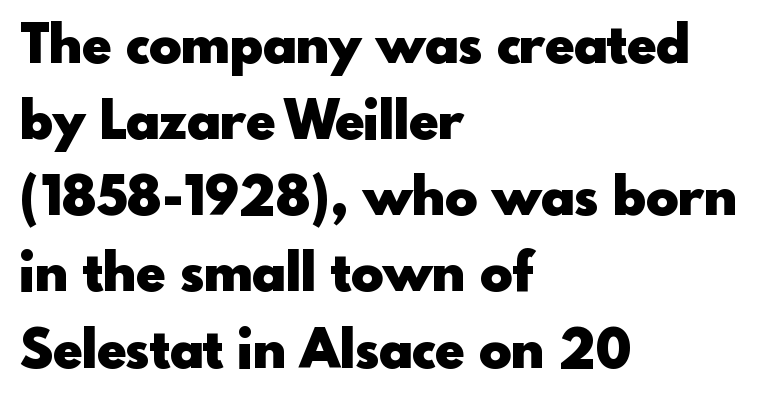
The image shows 54 px heavy sans-serif type, upright; set left-aligned, normal line spacing (1.41x), normal letter spacing, not underlined; a small x-height.
